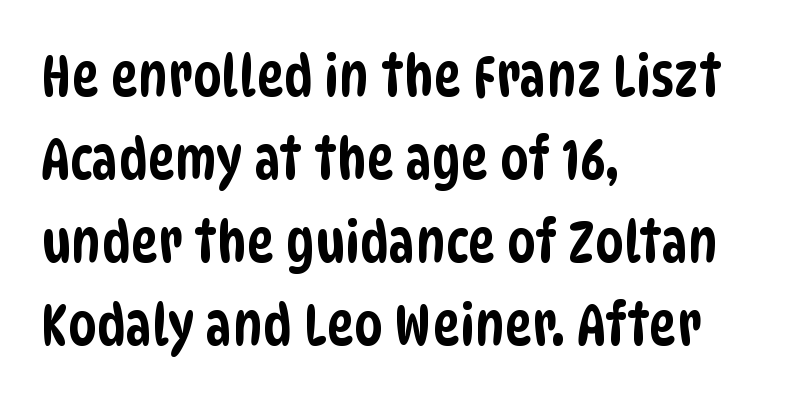
The image shows 58 px condensed sans-serif type; set left-aligned, normal line spacing (1.43x), normal letter spacing, not underlined; low stroke contrast and a large x-height.
